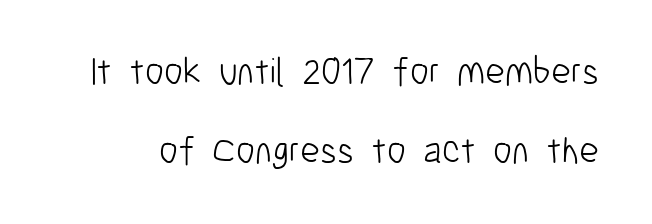
The image shows 38 px light, condensed sans-serif type, upright; set loose line spacing (2.07x), normal letter spacing, not underlined; low stroke contrast and a medium x-height.
